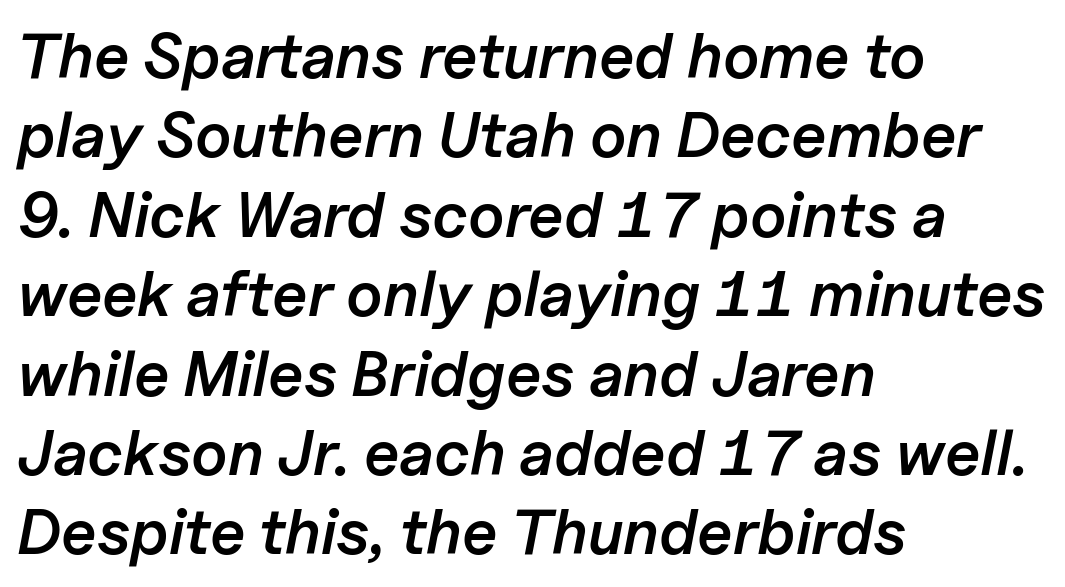
{"italic": "yes", "lean": "right", "slant_degrees": 11, "bold": "semi", "weight": "semibold", "width": "normal", "stroke_contrast": "low", "x_height": "medium", "monospaced": "no", "underline": "no", "align": "left", "line_spacing": "normal", "line_spacing_ratio": 1.26, "letter_spacing": "normal", "letter_spacing_em": 0.0, "glyph_px": 63}
